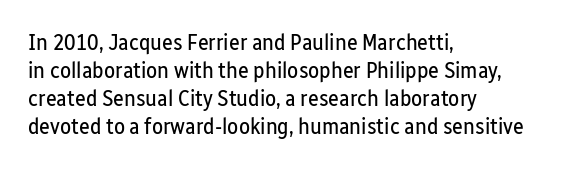
Every stem runs plumb, perpendicular to the baseline. Layout note: lines flush left. Decoration check: the copy has no underline. Short note: letters normally spaced.
